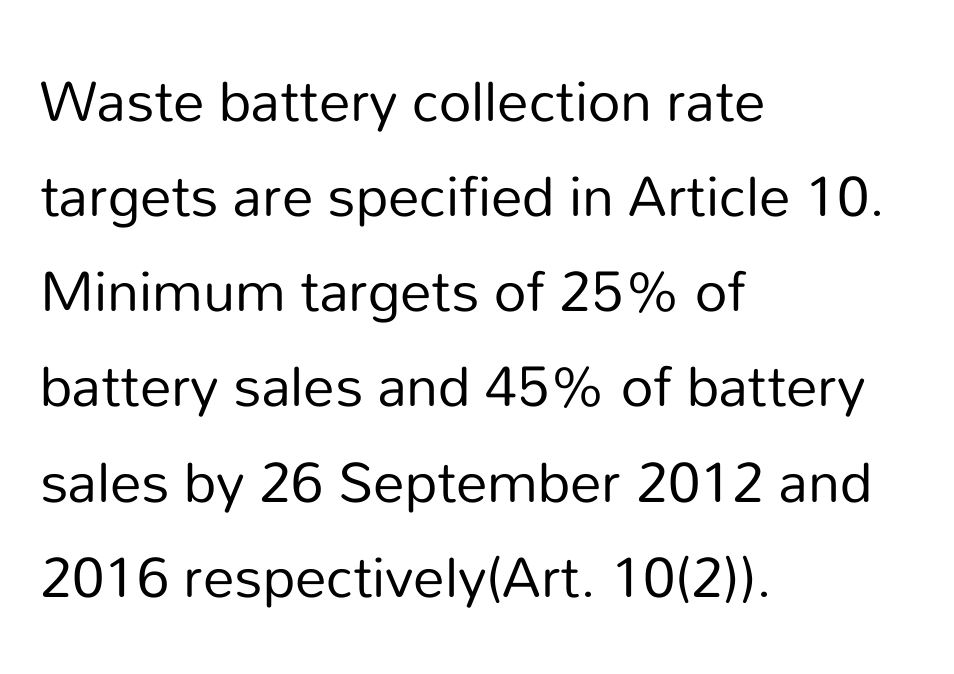
The image shows 63 px regular-weight sans-serif type, upright; set left-aligned, normal line spacing (1.51x), normal letter spacing, not underlined; low stroke contrast and a medium x-height.
